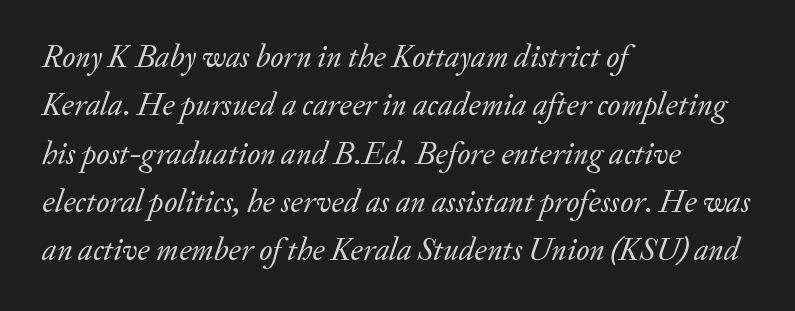
I'd call this a serif setting — the letters wear small feet. A typesetter would call this leading conventional body-copy spacing. Rule under the text: the space is simply empty. Short note: letters normally spaced. Horizontally, the lines are justified to the leading edge only. Compared with a typical body face, this is equally light or lighter still.
